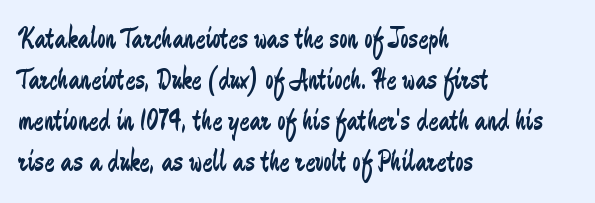
{"serif": "no", "bold": "no", "weight": "regular", "width": "condensed", "stroke_contrast": "low", "x_height": "small", "monospaced": "no", "underline": "no", "align": "left", "line_spacing": "normal", "line_spacing_ratio": 1.37, "letter_spacing": "normal", "letter_spacing_em": 0.0, "glyph_px": 30}
